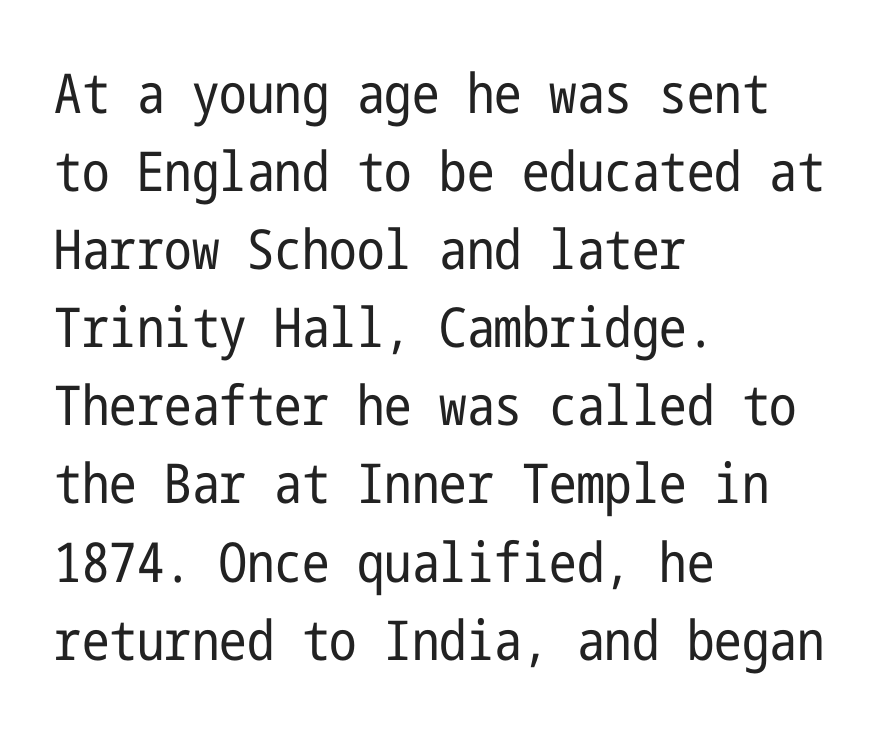
Q: Is the text bold? A: No.
Q: Is the text italic (slanted)? A: No, it is upright.
Q: Is the typeface a serif or a sans-serif typeface? A: Sans-serif.
Q: Is the text underlined? A: No.
Q: How is the paragraph aligned? A: Left-aligned.
Q: Is the spacing between letters normal or unusually wide? A: Normal.
Q: Is the spacing between lines tight, normal or loose? A: Normal.
Q: Width (condensed, normal, or wide)? A: Condensed.
Q: Stroke contrast? A: Low.
Q: x-height? A: Medium.
